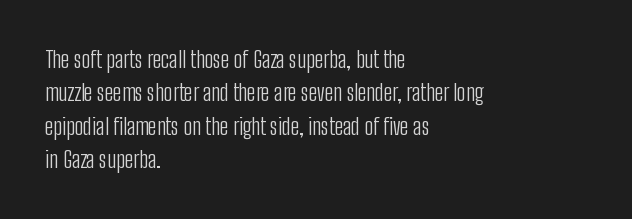
How would I describe the line gaps? Plain and ordinary. Just letters on the line, the space beneath them empty. Alignment: flush left. In terms of posture, this sample is upright.
